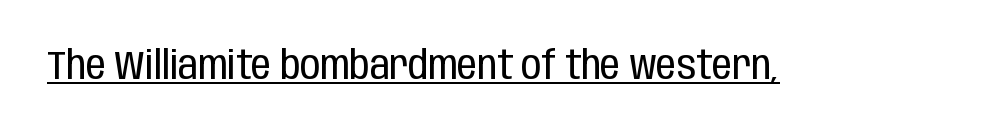
{"serif": "no", "italic": "no", "bold": "no", "weight": "regular", "width": "condensed", "stroke_contrast": "low", "x_height": "large", "monospaced": "no", "underline": "yes", "letter_spacing": "normal", "letter_spacing_em": 0.0, "glyph_px": 40}
